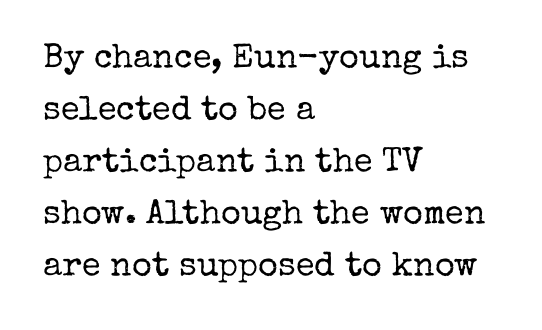
The image shows 34 px regular-weight serif type, upright; set left-aligned, normal line spacing (1.53x), normal letter spacing, not underlined; low stroke contrast and a medium x-height.
